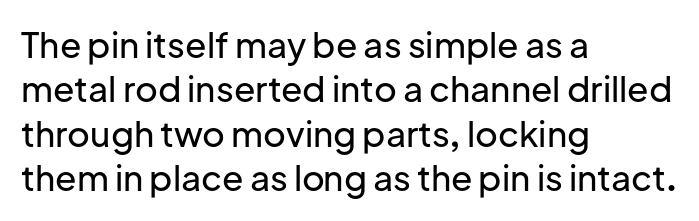
The glyphs in this specimen are sans serif. You can tell it's not italic because the verticals are truly vertical. Proportional: the letters do not fall into vertical columns. Compared with typical paragraphs, the rows here are spaced about the same.
